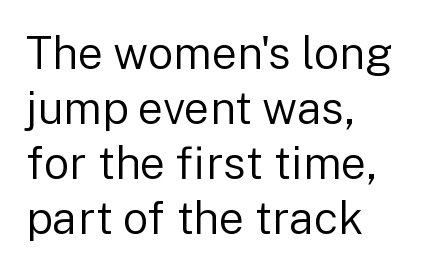
The image shows 45 px regular-weight sans-serif type, upright; set left-aligned, line spacing 1.22x, normal letter spacing, not underlined; low stroke contrast and a medium x-height.
